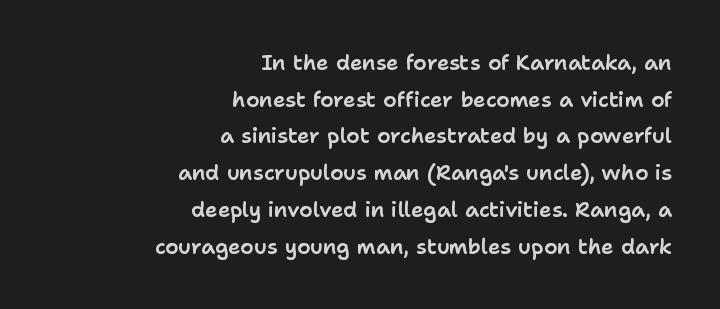
The image shows 21 px text type, upright; set right-aligned, line spacing 1.75x, normal letter spacing, not underlined.
